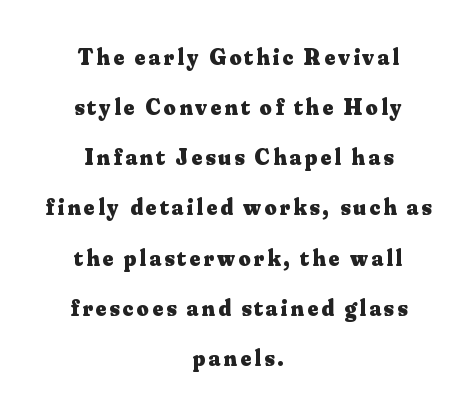
{"italic": "no", "bold": "yes", "underline": "no", "align": "center", "line_spacing": "loose", "line_spacing_ratio": 2.18, "glyph_px": 23}
